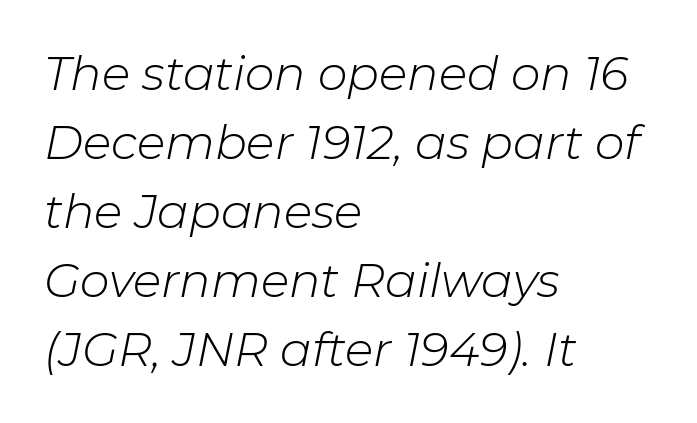
No extra ink here — the face is not bold. Visually the block forms a straight wall on the left and a jagged coastline on the right. A typesetter would mark this as italic. Words appear dense and cohesive because spacing is normal. The zone under the glyphs is completely vacant.
